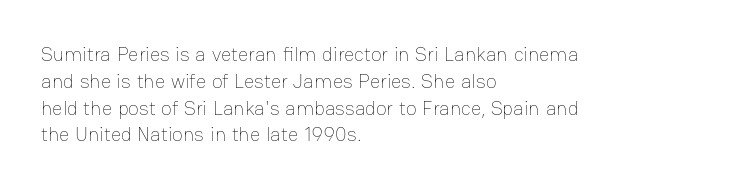
{"italic": "no", "bold": "no", "underline": "no", "align": "left", "line_spacing": "normal", "line_spacing_ratio": 1.34, "letter_spacing": "normal", "letter_spacing_em": 0.0, "glyph_px": 20}
